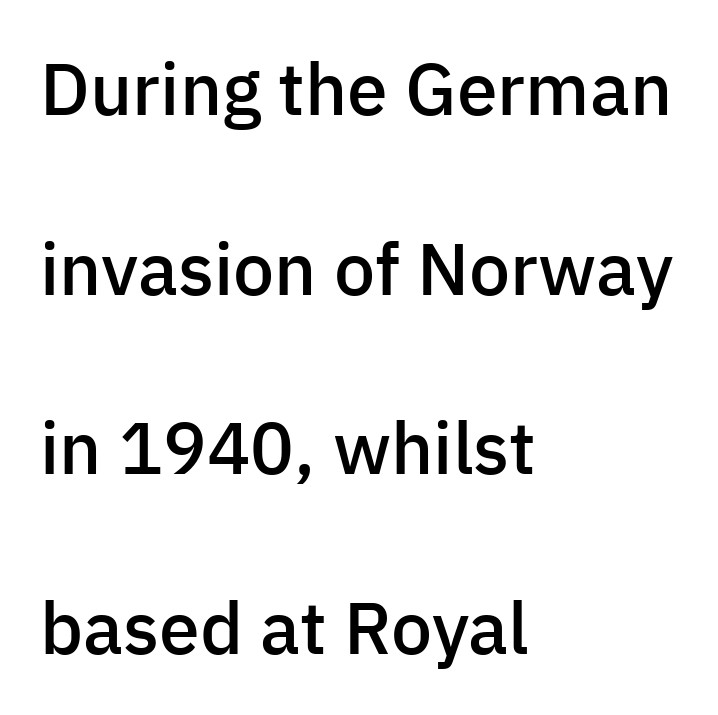
The image shows 73 px semibold sans-serif type, upright; set left-aligned, loose line spacing (2.46x), normal letter spacing, not underlined; low stroke contrast and a medium x-height.
